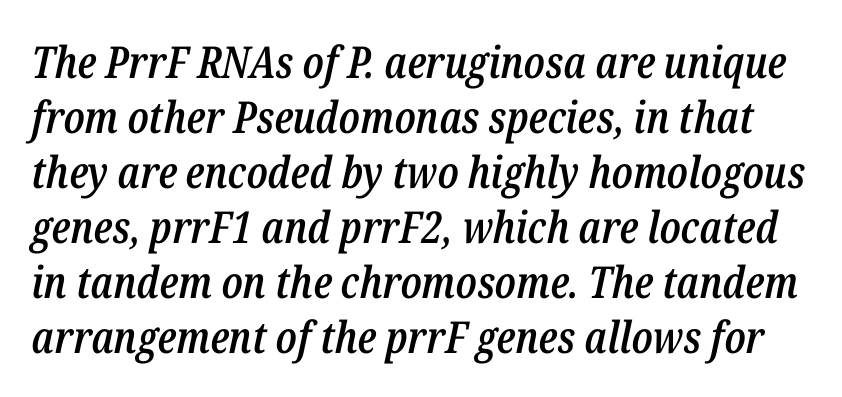
Italic: yes, the glyphs are oblique. Character widths vary here, with narrow letters taking less room than wide ones. As a designer I'd log this as weight 600, semibold. Is there much room between lines? A standard amount, neither cramped nor airy. The gap between lines stays unmarked.
